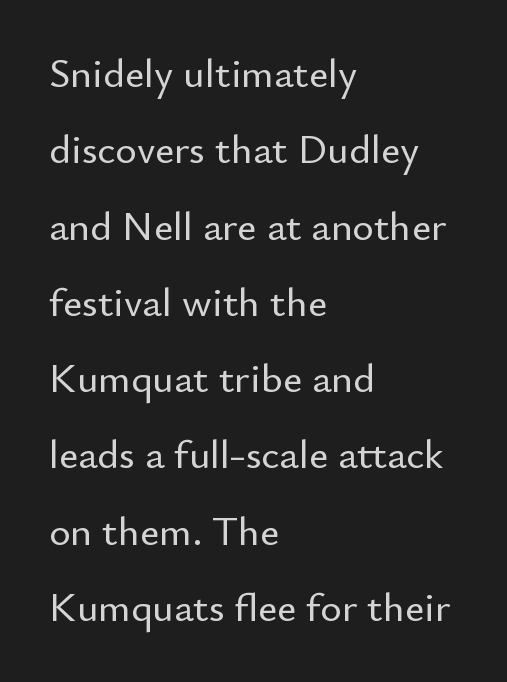
Do the characters align in a grid? No, the font is proportional. The words here are not underlined. You can tell it's not italic because the verticals are truly vertical. A sans-serif font was chosen for this passage.
